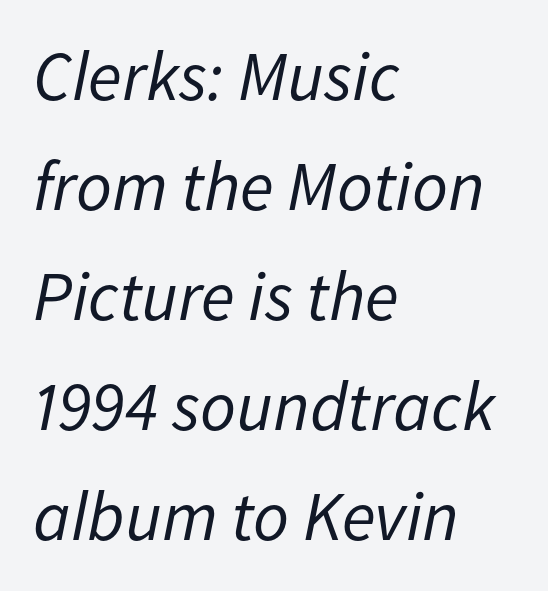
Q: Is the text bold? A: No.
Q: Is the text italic (slanted)? A: Yes, it leans right by about 11 degrees.
Q: Is the text underlined? A: No.
Q: How is the paragraph aligned? A: Left-aligned.
Q: Is the spacing between letters normal or unusually wide? A: Normal.
Q: Is the spacing between lines tight, normal or loose? A: Normal.
Q: Width (condensed, normal, or wide)? A: Normal.
Q: Stroke contrast? A: Low.
Q: x-height? A: Medium.
Q: Monospaced? A: No.
